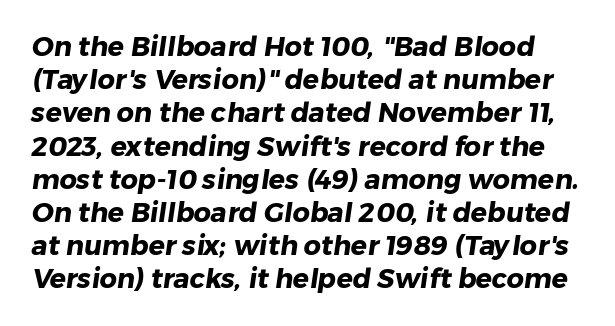
{"bold": "yes", "underline": "no", "line_spacing_ratio": 1.23, "letter_spacing": "normal", "letter_spacing_em": 0.0, "glyph_px": 27}
